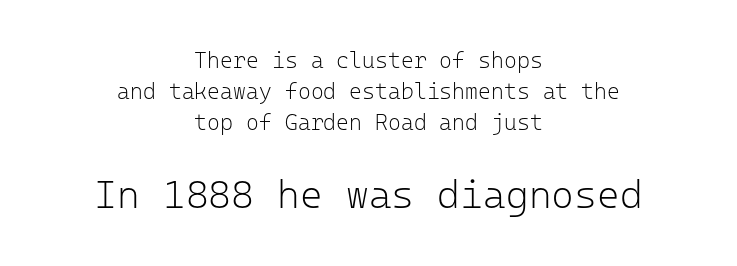
{"serif": "no", "italic": "no", "bold": "no", "weight": "light", "width": "normal", "stroke_contrast": "low", "x_height": "medium", "monospaced": "yes", "underline": "no", "align": "center", "line_spacing": "normal", "line_spacing_ratio": 1.41, "letter_spacing": "normal", "letter_spacing_em": 0.0, "larger_block": "second", "size_ratio": 1.77, "glyph_px": 39}
